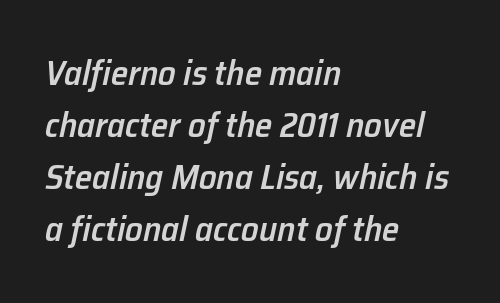
The image shows 35 px semibold type, italic (leaning right); set left-aligned, normal line spacing (1.49x), normal letter spacing, not underlined; low stroke contrast and a medium x-height.
